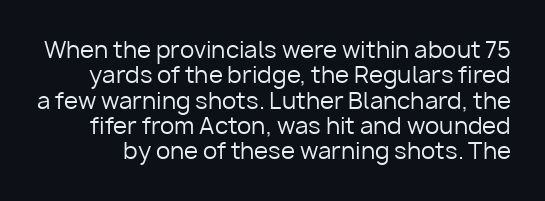
The image shows 23 px text type, upright; set tight line spacing (1.1x), normal letter spacing, not underlined.
